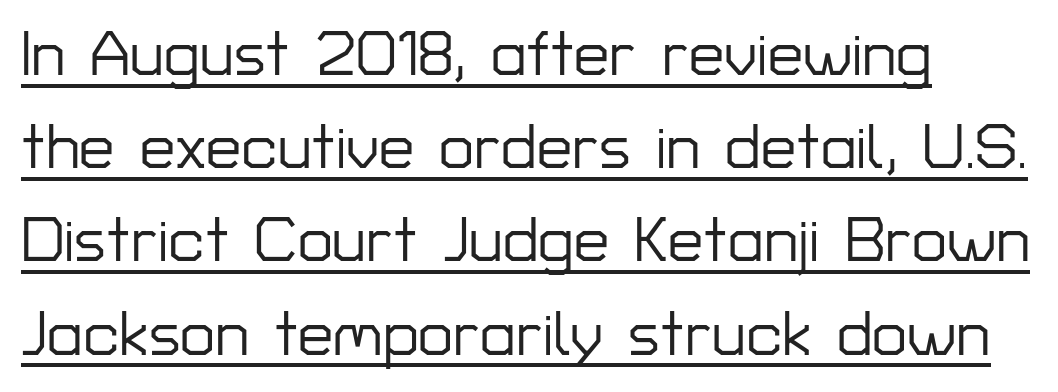
The designer left line spacing at the default. Quick note: underline on. Check where the strokes stop: nothing finishes them off — pure sans. All the whitespace from short lines collects on the right.
